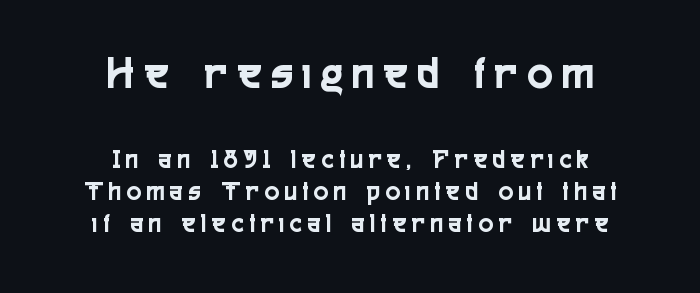
Q: Is the text italic (slanted)? A: No, it is upright.
Q: Is the typeface a serif or a sans-serif typeface? A: Sans-serif.
Q: Is the text underlined? A: No.
Q: How is the paragraph aligned? A: Centered.
Q: Is the spacing between letters normal or unusually wide? A: Unusually wide.
Q: Which block of text is set in a larger size, the first (top) or the second (bottom)? A: The first (top) one.
Q: Width (condensed, normal, or wide)? A: Condensed.
Q: x-height? A: Medium.
Q: Monospaced? A: No.
